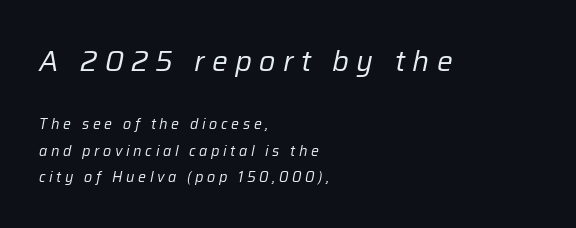
The image shows 28 px regular-weight type, italic (leaning right); set left-aligned, line spacing 1.86x, unusually wide letter spacing (+0.26 em), not underlined; the first (top) block is 2.0x larger; low stroke contrast and a medium x-height.
